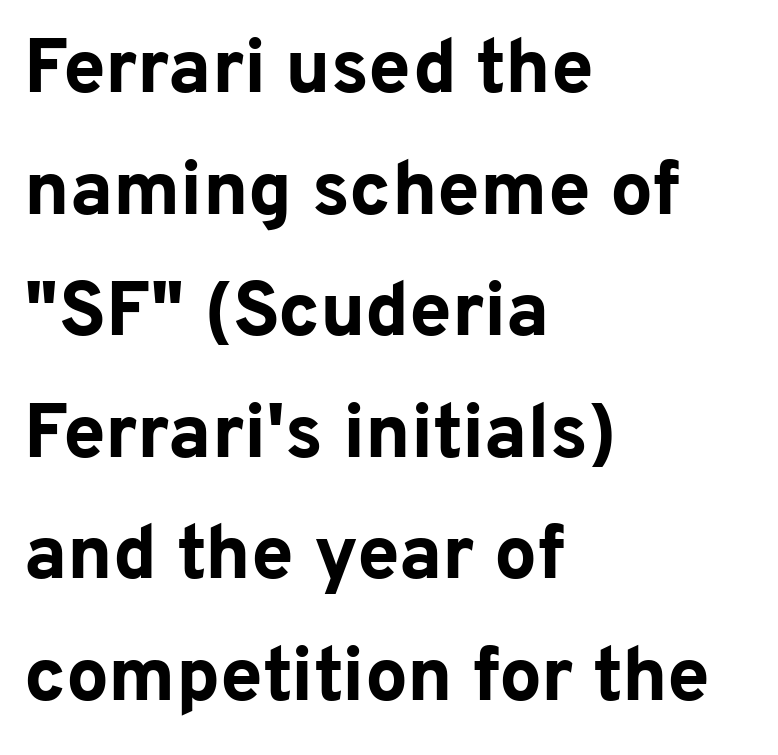
{"serif": "no", "italic": "no", "bold": "yes", "weight": "bold", "width": "normal", "stroke_contrast": "low", "x_height": "medium", "monospaced": "no", "underline": "no", "align": "left", "line_spacing": "normal", "line_spacing_ratio": 1.6, "letter_spacing": "normal", "letter_spacing_em": 0.0, "glyph_px": 76}
